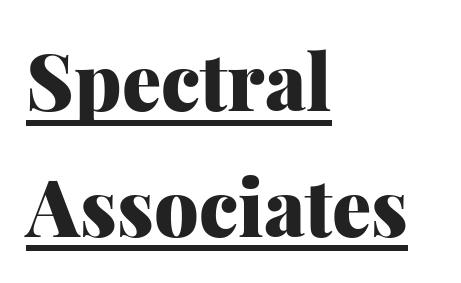
The image shows 78 px heavy serif type, upright; set left-aligned, normal line spacing (1.61x), normal letter spacing, underlined; medium stroke contrast and a medium x-height.
